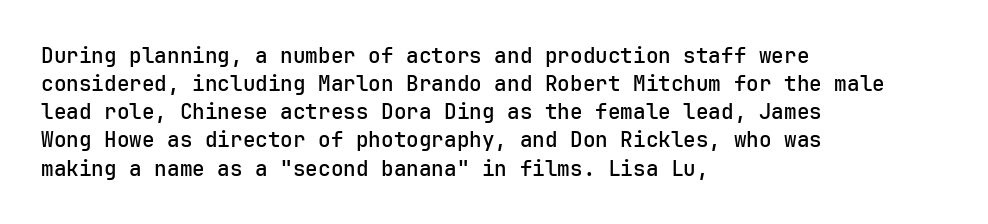
Q: Is the text bold? A: Semi-bold.
Q: Is the text italic (slanted)? A: No, it is upright.
Q: Is the text underlined? A: No.
Q: How is the paragraph aligned? A: Left-aligned.
Q: Is the spacing between letters normal or unusually wide? A: Normal.
Q: Is the spacing between lines tight, normal or loose? A: Normal.
